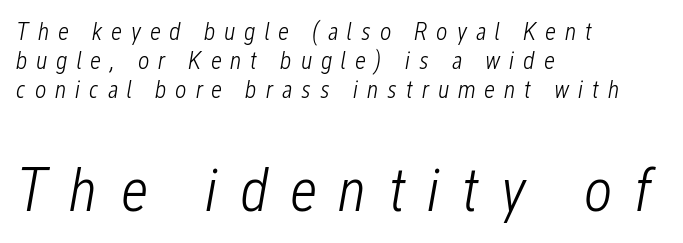
Q: Is the text bold? A: No.
Q: Is the text italic (slanted)? A: Yes, it leans right by about 12 degrees.
Q: Is the text underlined? A: No.
Q: How is the paragraph aligned? A: Left-aligned.
Q: Is the spacing between letters normal or unusually wide? A: Unusually wide.
Q: Which block of text is set in a larger size, the first (top) or the second (bottom)? A: The second (bottom) one.
Q: Width (condensed, normal, or wide)? A: Condensed.
Q: Stroke contrast? A: Low.
Q: x-height? A: Medium.
Q: Monospaced? A: No.
